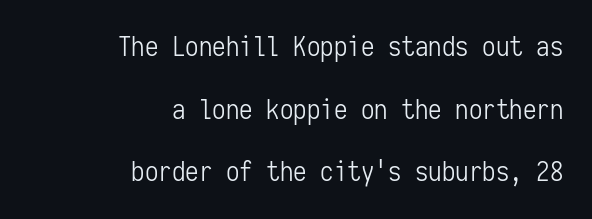
{"italic": "no", "bold": "no", "underline": "no", "align": "right", "line_spacing": "loose", "line_spacing_ratio": 2.32, "letter_spacing": "normal", "letter_spacing_em": 0.0, "glyph_px": 27}
